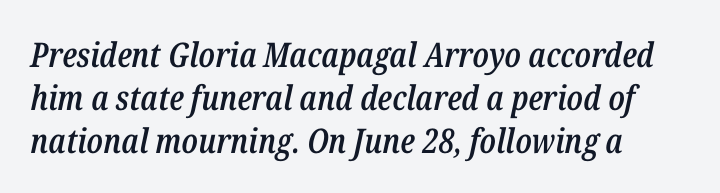
{"italic": "yes", "lean": "right", "slant_degrees": 12, "bold": "semi", "weight": "semibold", "width": "condensed", "stroke_contrast": "low", "x_height": "medium", "monospaced": "no", "underline": "no", "align": "left", "line_spacing": "normal", "line_spacing_ratio": 1.26, "letter_spacing": "normal", "letter_spacing_em": 0.0, "glyph_px": 34}
